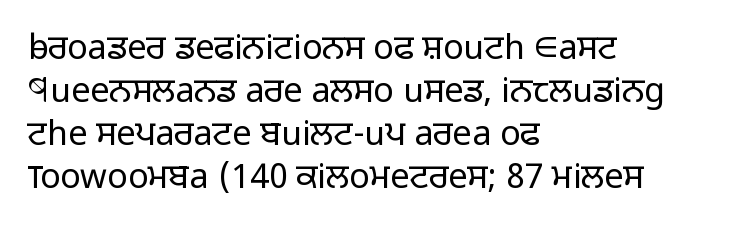
The image shows 34 px light sans-serif type, upright; set left-aligned, normal line spacing (1.26x), normal letter spacing, not underlined; low stroke contrast and a medium x-height.
